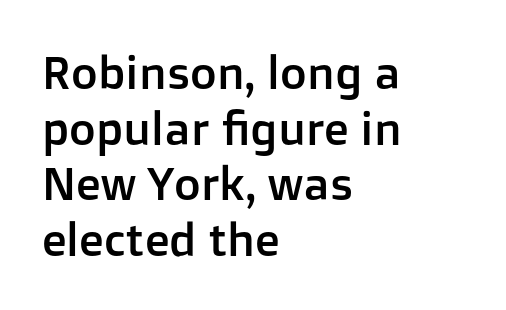
The compositor pushed each line to the left boundary. This is sans-serif lettering, the kind often seen on screens and signage. Every stem runs plumb, perpendicular to the baseline. The area under the type is left untouched.
